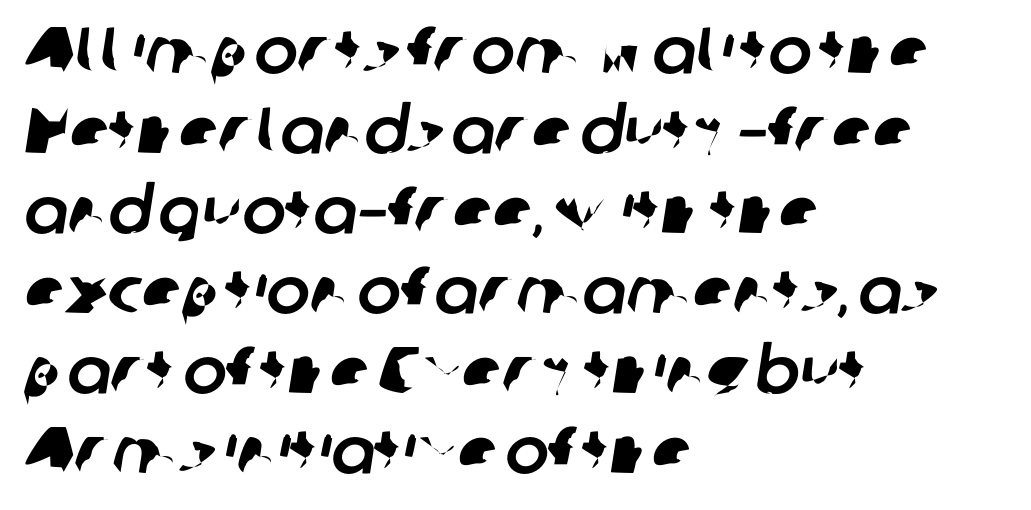
{"serif": "no", "width": "normal", "stroke_contrast": "low", "x_height": "medium", "monospaced": "no", "underline": "no", "align": "left", "line_spacing_ratio": 1.23, "letter_spacing": "normal", "letter_spacing_em": 0.0, "glyph_px": 65}
